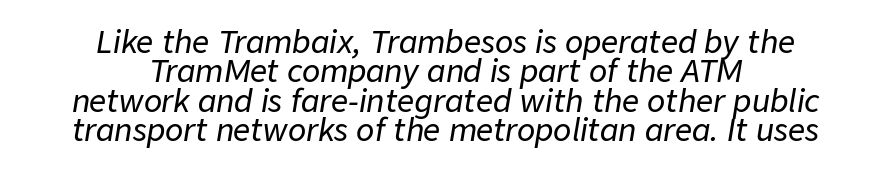
The image shows 30 px text type, italic (leaning right); set centered, tight line spacing (0.98x), normal letter spacing, not underlined; low stroke contrast and a medium x-height.
